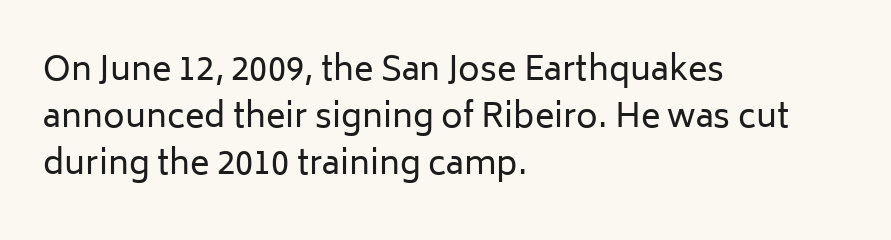
{"serif": "no", "italic": "no", "bold": "no", "weight": "regular", "width": "normal", "stroke_contrast": "low", "x_height": "medium", "monospaced": "no", "underline": "no", "align": "left", "line_spacing": "normal", "line_spacing_ratio": 1.43, "letter_spacing": "normal", "letter_spacing_em": 0.0, "glyph_px": 33}
